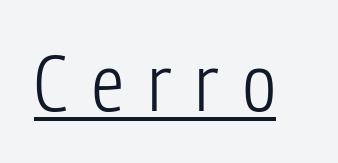
Classification — sans serif. Nothing heavy about these letters — not bold at all. Note the varied advance widths — an 'i' is clearly narrower than an 'm'. Check the space under the baseline: a stroke is drawn there. What stands out about the letter spacing? Its width — letters are far apart. You can tell it's not italic because the verticals are truly vertical.
